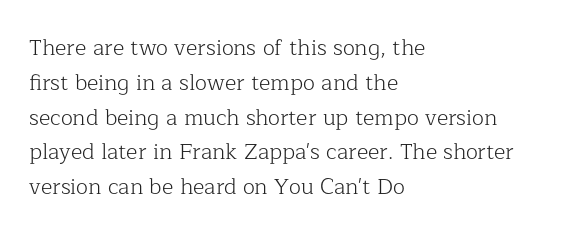
{"italic": "no", "bold": "no", "underline": "no", "align": "left", "line_spacing": "normal", "line_spacing_ratio": 1.58, "letter_spacing": "normal", "letter_spacing_em": 0.0, "glyph_px": 22}
